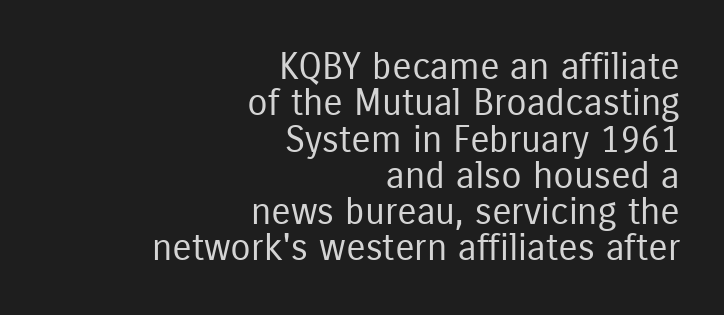
Q: Is the text bold? A: No.
Q: Is the text italic (slanted)? A: No, it is upright.
Q: Is the typeface a serif or a sans-serif typeface? A: Sans-serif.
Q: Is the text underlined? A: No.
Q: How is the paragraph aligned? A: Right-aligned.
Q: Is the spacing between letters normal or unusually wide? A: Normal.
Q: Is the spacing between lines tight, normal or loose? A: Tight.
Q: Width (condensed, normal, or wide)? A: Condensed.
Q: Stroke contrast? A: Low.
Q: x-height? A: Medium.
Q: Monospaced? A: No.
